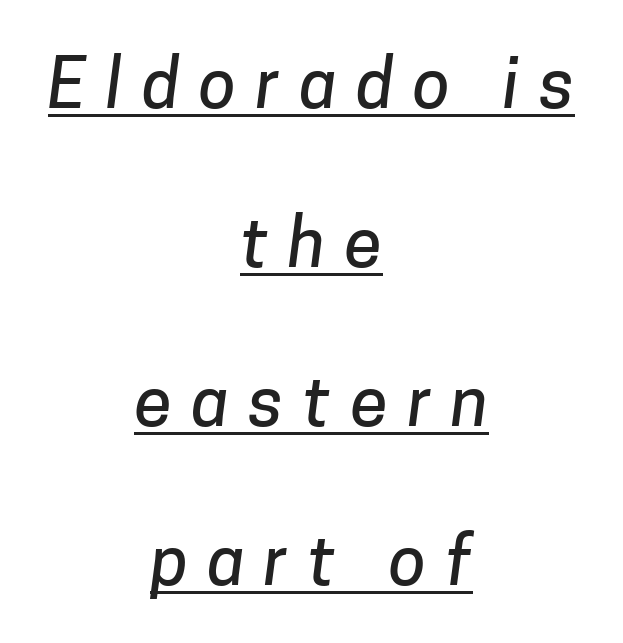
{"serif": "no", "width": "normal", "stroke_contrast": "low", "x_height": "medium", "monospaced": "no", "underline": "yes", "align": "center", "line_spacing": "loose", "line_spacing_ratio": 2.34, "letter_spacing": "wide", "letter_spacing_em": 0.29, "glyph_px": 68}
